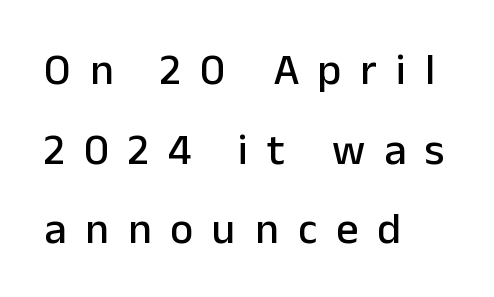
The tracking reads as deliberately expanded to a designer's eye. Clear beneath every line of the passage. The paragraph has a hard left edge and a soft right edge. Each letter keeps its own natural width here, so spacing adapts to shape. If you drew a line through each stem, it would be perfectly vertical. A sans-serif font was chosen for this passage.
